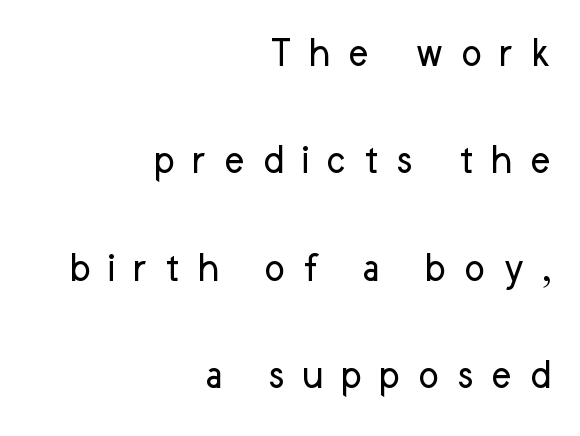
The image shows 44 px regular-weight sans-serif type, upright; set right-aligned, loose line spacing (2.44x), unusually wide letter spacing (+0.39 em), not underlined; low stroke contrast and a medium x-height.
